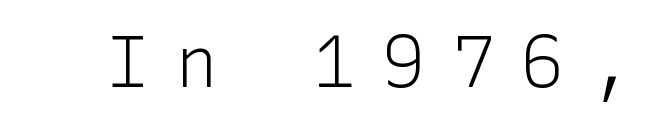
Q: Is the text bold? A: No.
Q: Is the text italic (slanted)? A: No, it is upright.
Q: Is the typeface a serif or a sans-serif typeface? A: Sans-serif.
Q: Is the text underlined? A: No.
Q: Is the spacing between letters normal or unusually wide? A: Unusually wide.
Q: Width (condensed, normal, or wide)? A: Normal.
Q: Stroke contrast? A: Low.
Q: x-height? A: Medium.
